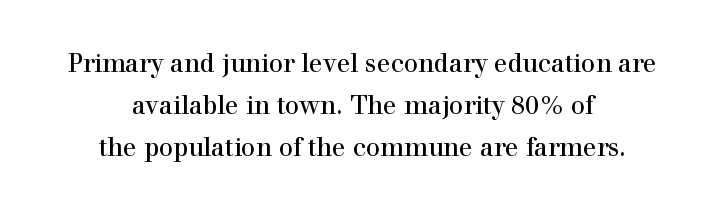
Q: Is the text bold? A: No.
Q: Is the text italic (slanted)? A: No, it is upright.
Q: Is the text underlined? A: No.
Q: How is the paragraph aligned? A: Centered.
Q: Is the spacing between letters normal or unusually wide? A: Normal.
Q: Is the spacing between lines tight, normal or loose? A: Normal.
